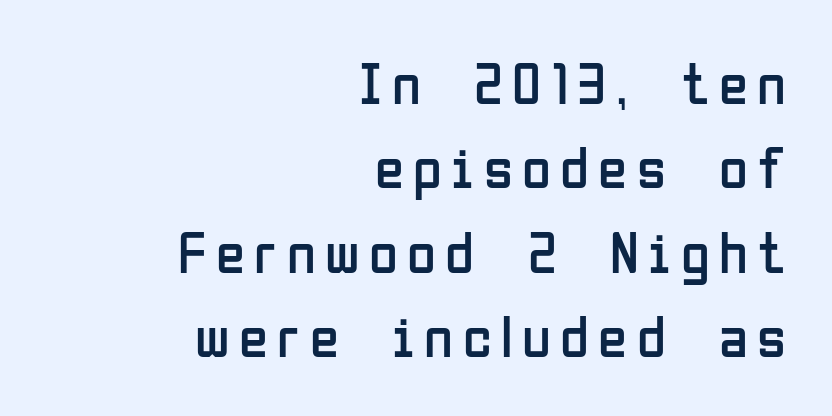
The image shows 59 px regular-weight, condensed sans-serif type, upright; set right-aligned, normal line spacing (1.43x), not underlined; low stroke contrast and a medium x-height.
